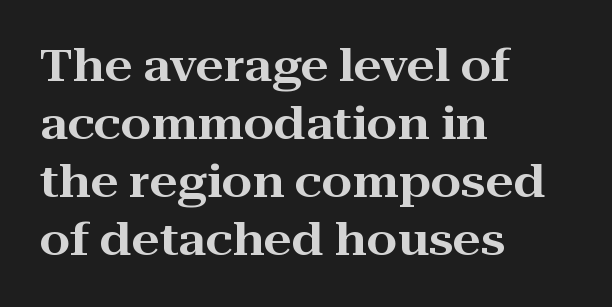
Q: Is the text italic (slanted)? A: No, it is upright.
Q: Is the typeface a serif or a sans-serif typeface? A: Serif.
Q: Is the text underlined? A: No.
Q: How is the paragraph aligned? A: Left-aligned.
Q: Is the spacing between letters normal or unusually wide? A: Normal.
Q: Is the spacing between lines tight, normal or loose? A: Normal.
Q: Width (condensed, normal, or wide)? A: Wide.
Q: Stroke contrast? A: High.
Q: x-height? A: Medium.
Q: Monospaced? A: No.
